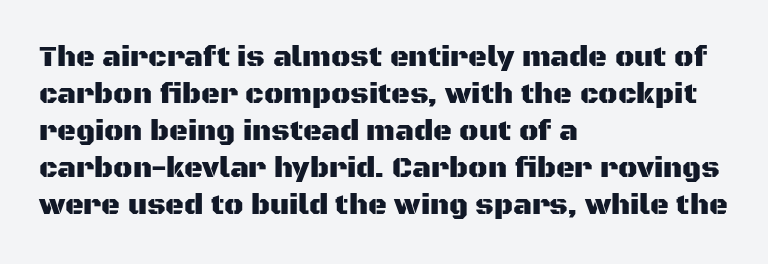
The foot of each line stays bare and open. Every character sits straight up, as roman type does. Spacing between characters is what you'd get straight out of the box. The paragraph shown leans on its left margin.
